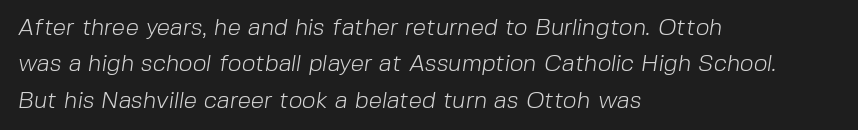
{"bold": "no", "underline": "no", "align": "left", "line_spacing": "normal", "line_spacing_ratio": 1.52, "letter_spacing": "normal", "letter_spacing_em": 0.0, "glyph_px": 24}
